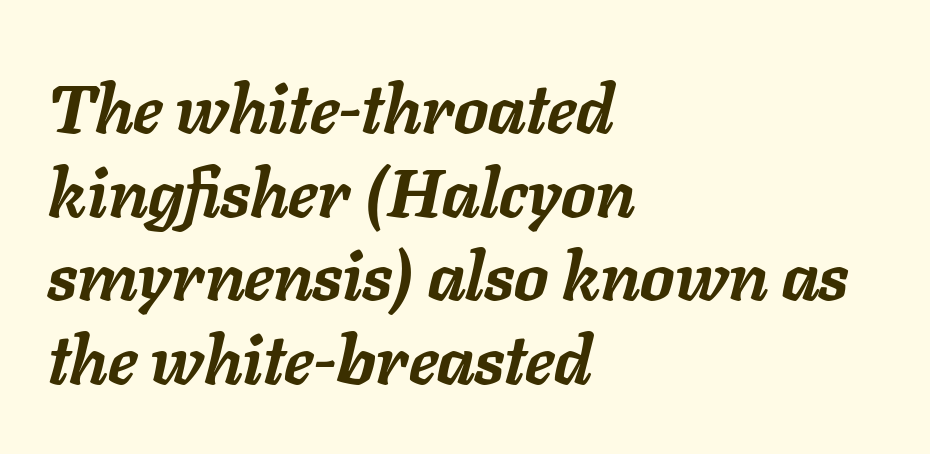
Q: Is the text bold? A: Yes.
Q: Is the text italic (slanted)? A: Yes, it leans right by about 11 degrees.
Q: Is the text underlined? A: No.
Q: How is the paragraph aligned? A: Left-aligned.
Q: Is the spacing between letters normal or unusually wide? A: Normal.
Q: Width (condensed, normal, or wide)? A: Normal.
Q: Stroke contrast? A: Low.
Q: x-height? A: Medium.
Q: Monospaced? A: No.
